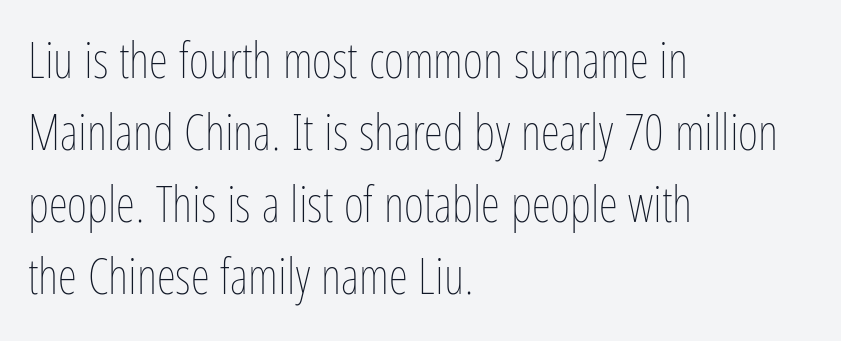
Which margin do the lines hug? The left one — the right edge is uneven. Stroke thickness stays within the range of a standard reading face or lighter. When letters stand straight like this, we call the style roman or upright. Compared with typical paragraphs, the rows here are spaced about the same. Spacing verdict: proportional, widths tailored to each character.
